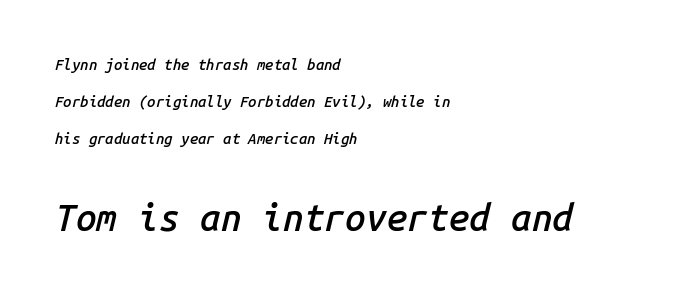
Q: Is the text bold? A: Semi-bold.
Q: Is the text italic (slanted)? A: Yes, it leans right by about 14 degrees.
Q: Is the text underlined? A: No.
Q: How is the paragraph aligned? A: Left-aligned.
Q: Is the spacing between letters normal or unusually wide? A: Normal.
Q: Is the spacing between lines tight, normal or loose? A: Loose.
Q: Which block of text is set in a larger size, the first (top) or the second (bottom)? A: The second (bottom) one.
Q: Width (condensed, normal, or wide)? A: Normal.
Q: Stroke contrast? A: Low.
Q: x-height? A: Medium.
Q: Monospaced? A: Yes.
